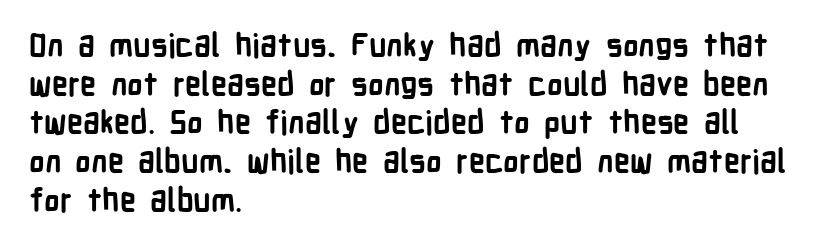
{"serif": "no", "italic": "no", "bold": "yes", "weight": "semibold", "width": "condensed", "stroke_contrast": "low", "x_height": "medium", "monospaced": "no", "underline": "no", "align": "left", "line_spacing_ratio": 1.21, "letter_spacing": "normal", "letter_spacing_em": 0.0, "glyph_px": 32}
